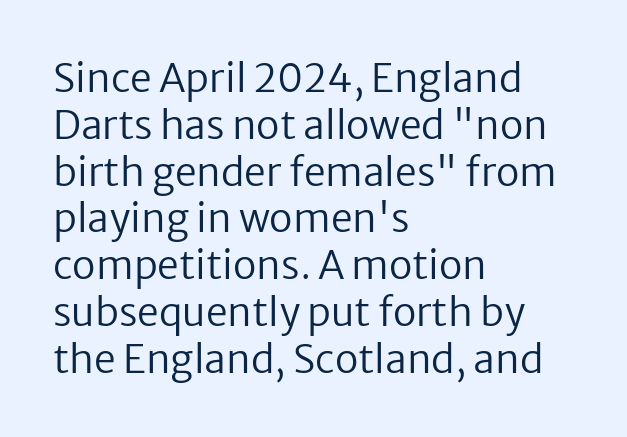
The image shows 39 px regular-weight sans-serif type, upright; set left-aligned, line spacing 1.2x, normal letter spacing, not underlined; low stroke contrast and a medium x-height.
